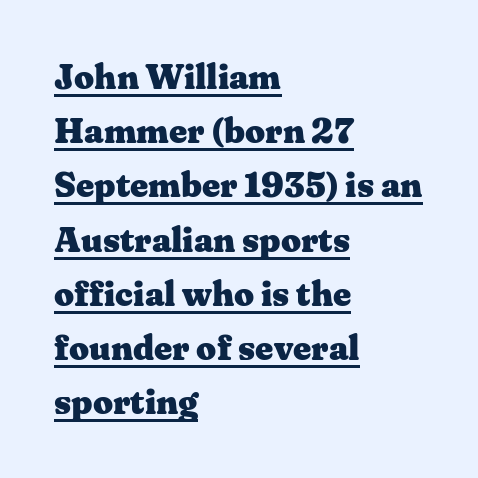
This sample uses an upright cut, with every glyph sitting square on the baseline. A typesetter would call this proportional, since set widths differ per character. Line beginnings align vertically; line endings do not. Typesetter's note: full bold, strokes at maximum text heaviness.
